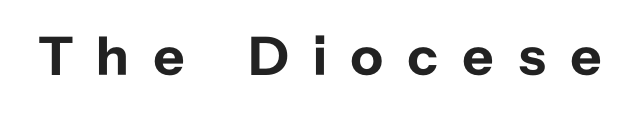
Q: Is the text bold? A: Yes.
Q: Is the text italic (slanted)? A: No, it is upright.
Q: Is the typeface a serif or a sans-serif typeface? A: Sans-serif.
Q: Is the text underlined? A: No.
Q: Is the spacing between letters normal or unusually wide? A: Unusually wide.
Q: Width (condensed, normal, or wide)? A: Normal.
Q: Stroke contrast? A: Low.
Q: x-height? A: Medium.
Q: Monospaced? A: No.
